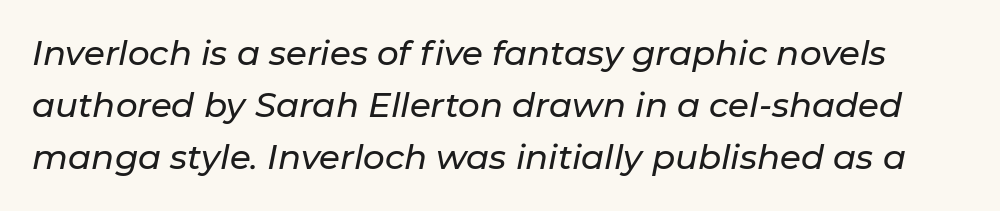
The axis of the letterforms is tilted away from vertical. Between one letter and the next there's only the usual sliver of space. A typesetter would call this proportional, since set widths differ per character. Type without underlining. Compared with typical paragraphs, the rows here are spaced about the same.
